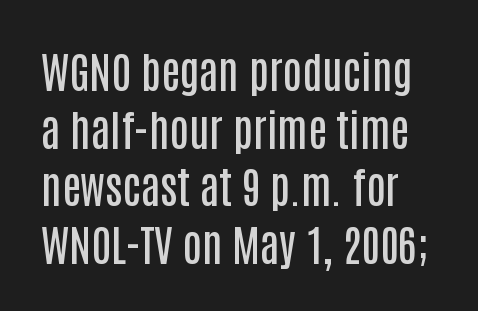
{"serif": "no", "italic": "no", "bold": "semi", "weight": "semibold", "width": "condensed", "stroke_contrast": "low", "x_height": "large", "monospaced": "no", "underline": "no", "line_spacing": "normal", "line_spacing_ratio": 1.34, "letter_spacing": "normal", "letter_spacing_em": 0.0, "glyph_px": 43}
